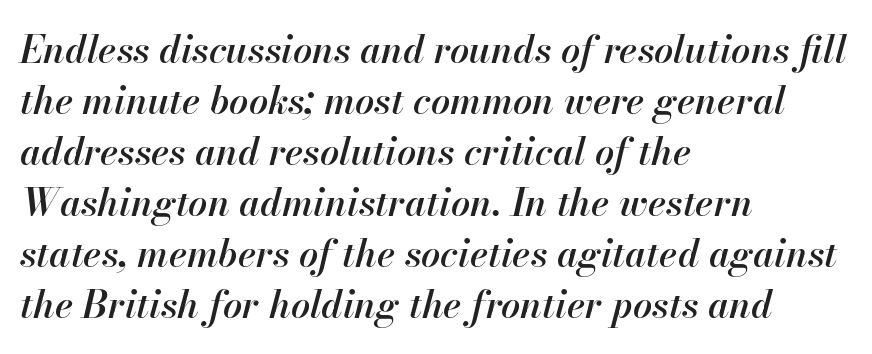
The specimen reads as italic at a glance. Any mark beneath the type? The region is blank. The block of text has a typical density, with ordinary space between rows. Tracking here is standard; glyphs follow each other at the usual distance. Each letter keeps its own natural width here, so spacing adapts to shape.
